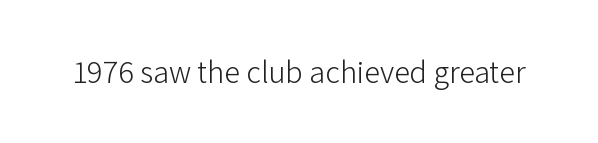
The image shows 32 px light sans-serif type, upright; set normal letter spacing, not underlined; low stroke contrast and a medium x-height.
